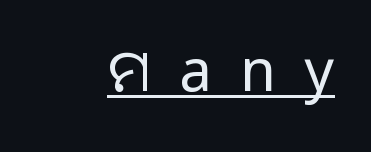
The image shows 58 px regular-weight, condensed sans-serif type, upright; set unusually wide letter spacing (+0.49 em), underlined; low stroke contrast and a large x-height.
